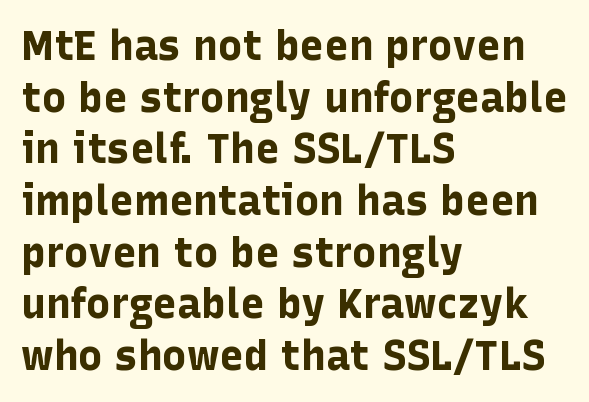
In terms of posture, this sample is upright. Plain, unruled lines of type. Nope, no serifs anywhere on these letters. Where is the straight margin? On the left. The face used here is proportionally spaced, like ordinary book or web type. Standard letterfit; no display-style spreading of the glyphs.
